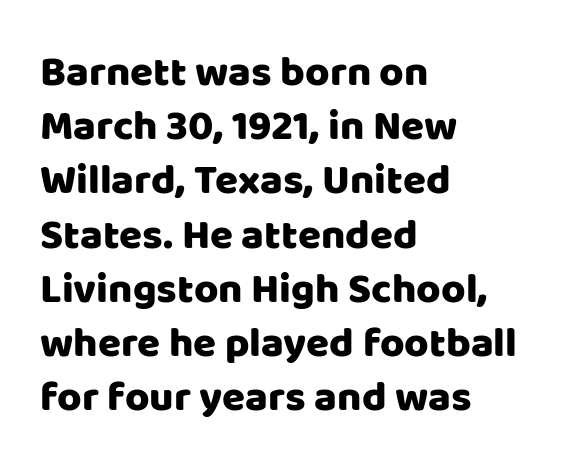
{"serif": "no", "italic": "no", "width": "normal", "stroke_contrast": "low", "x_height": "large", "monospaced": "no", "underline": "no", "align": "left", "line_spacing": "normal", "line_spacing_ratio": 1.29, "letter_spacing": "normal", "letter_spacing_em": 0.0, "glyph_px": 42}
